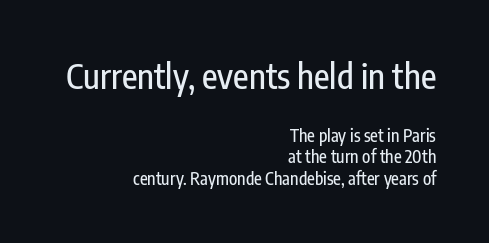
The text was rendered using a sans face with plain stroke endings. These lines keep a tight, regular rhythm from letter to letter. Scale decreases going downward across the two blocks. Just letters on the line, the space beneath them empty.
